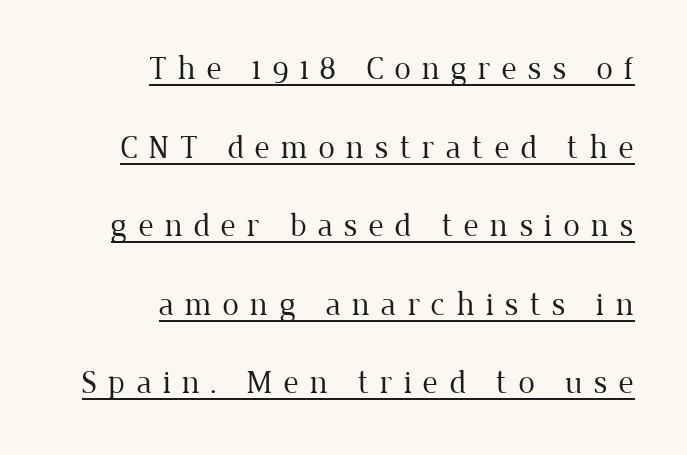
The image shows 33 px regular-weight serif type, upright; set right-aligned, loose line spacing (2.38x), unusually wide letter spacing (+0.33 em), underlined; low stroke contrast and a medium x-height.
